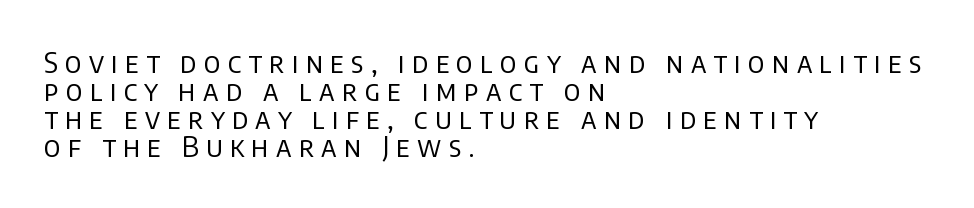
Q: Is the text bold? A: No.
Q: Is the text italic (slanted)? A: No, it is upright.
Q: Is the typeface a serif or a sans-serif typeface? A: Sans-serif.
Q: Is the text underlined? A: No.
Q: How is the paragraph aligned? A: Left-aligned.
Q: Is the spacing between letters normal or unusually wide? A: Unusually wide.
Q: Is the spacing between lines tight, normal or loose? A: Tight.
Q: Width (condensed, normal, or wide)? A: Normal.
Q: Stroke contrast? A: Low.
Q: x-height? A: Large.
Q: Monospaced? A: No.
